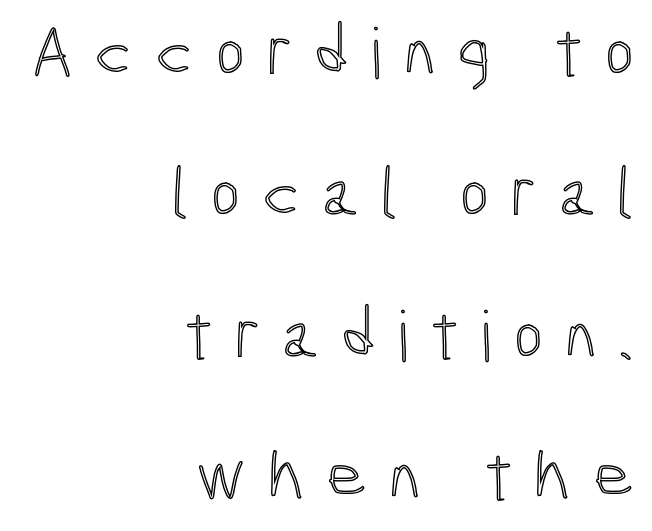
Q: Is the text italic (slanted)? A: No, it is upright.
Q: Is the text underlined? A: No.
Q: How is the paragraph aligned? A: Right-aligned.
Q: Is the spacing between letters normal or unusually wide? A: Unusually wide.
Q: Is the spacing between lines tight, normal or loose? A: Loose.
Q: Width (condensed, normal, or wide)? A: Condensed.
Q: x-height? A: Medium.
Q: Monospaced? A: No.
